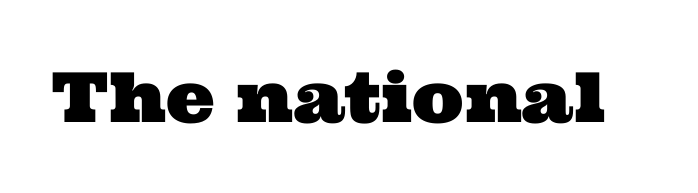
Q: Is the typeface a serif or a sans-serif typeface? A: Serif.
Q: Is the text underlined? A: No.
Q: Is the spacing between letters normal or unusually wide? A: Normal.
Q: Width (condensed, normal, or wide)? A: Wide.
Q: Stroke contrast? A: Medium.
Q: x-height? A: Medium.
Q: Monospaced? A: No.
